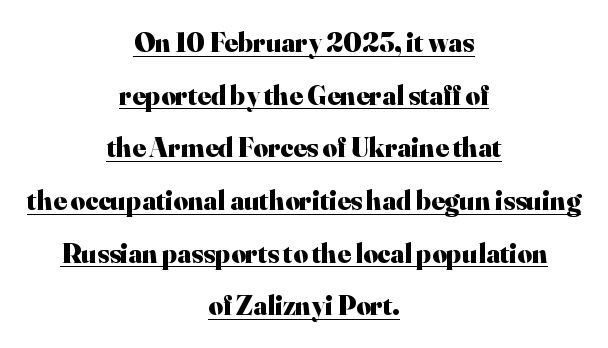
Q: Is the text bold? A: Yes.
Q: Is the text italic (slanted)? A: No, it is upright.
Q: Is the typeface a serif or a sans-serif typeface? A: Serif.
Q: Is the text underlined? A: Yes.
Q: How is the paragraph aligned? A: Centered.
Q: Is the spacing between letters normal or unusually wide? A: Normal.
Q: Width (condensed, normal, or wide)? A: Normal.
Q: Stroke contrast? A: High.
Q: x-height? A: Small.
Q: Monospaced? A: No.
